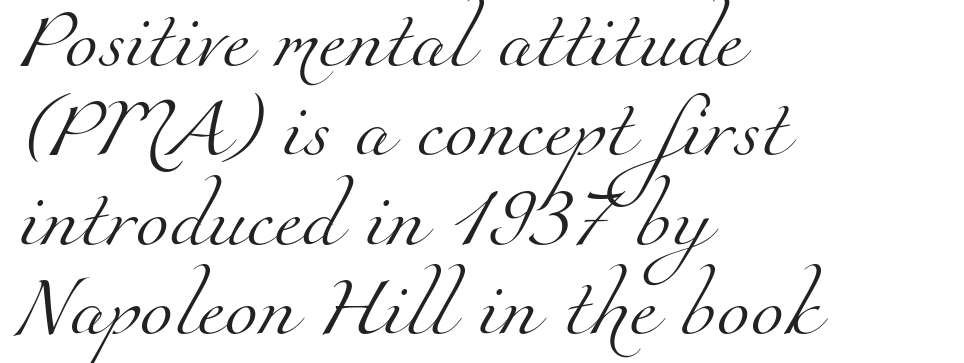
Q: Is the text bold? A: No.
Q: Is the typeface a serif or a sans-serif typeface? A: Serif.
Q: Is the text underlined? A: No.
Q: How is the paragraph aligned? A: Left-aligned.
Q: Is the spacing between letters normal or unusually wide? A: Normal.
Q: Is the spacing between lines tight, normal or loose? A: Normal.
Q: Width (condensed, normal, or wide)? A: Normal.
Q: Stroke contrast? A: Medium.
Q: x-height? A: Small.
Q: Monospaced? A: No.
